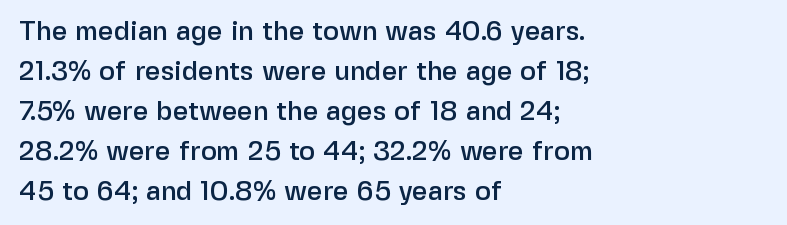
Regular leading. The zone under the glyphs is completely vacant. Italic? Not at all — the glyphs are vertical. A typesetter would call this zero additional tracking. Leftover space on each line is placed entirely after the last word.
